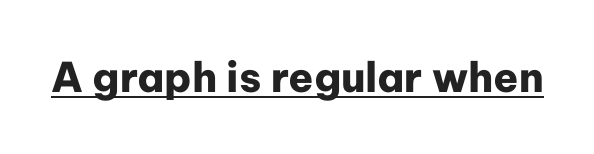
{"serif": "no", "italic": "no", "bold": "yes", "weight": "heavy", "width": "normal", "stroke_contrast": "low", "x_height": "medium", "monospaced": "no", "underline": "yes", "letter_spacing": "normal", "letter_spacing_em": 0.0, "glyph_px": 41}
